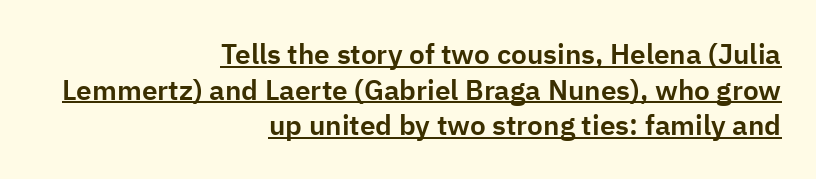
What decoration does the sample have? An underline. The ragged edge is on the left, which tells us the setting is flush right. Is the letter spacing exaggerated? No — it looks like the ordinary default. These lines are rendered in a variable-pitch font. The lines sit at an ordinary, default distance from one another.
